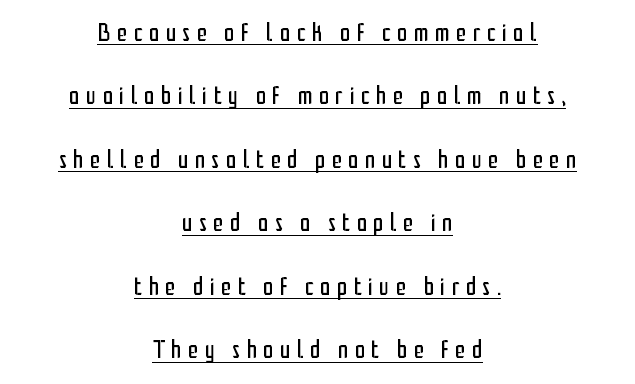
The image shows 26 px text type, upright; set centered, loose line spacing (2.44x), unusually wide letter spacing (+0.25 em), underlined.
